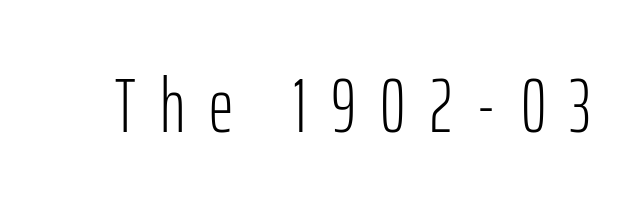
A typesetter would call this heavily tracked-out type. Glance below the letters and you will spot only blank space. The lettering holds an erect, upright posture throughout. Is this a sans? Yes — the strokes have no serifs. Here the designer chose a conventional face with non-uniform glyph widths. Heaviness? Minimal to ordinary, like unemphasized prose.
